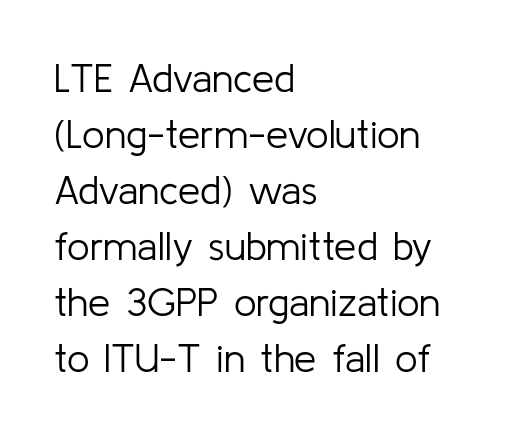
Q: Is the text bold? A: No.
Q: Is the text italic (slanted)? A: No, it is upright.
Q: Is the typeface a serif or a sans-serif typeface? A: Sans-serif.
Q: Is the text underlined? A: No.
Q: How is the paragraph aligned? A: Left-aligned.
Q: Is the spacing between letters normal or unusually wide? A: Normal.
Q: Is the spacing between lines tight, normal or loose? A: Normal.
Q: Width (condensed, normal, or wide)? A: Normal.
Q: Stroke contrast? A: Low.
Q: x-height? A: Medium.
Q: Monospaced? A: No.
